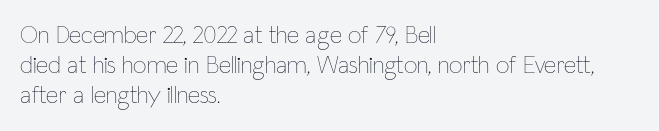
Q: Is the text bold? A: No.
Q: Is the text italic (slanted)? A: No, it is upright.
Q: Is the text underlined? A: No.
Q: How is the paragraph aligned? A: Left-aligned.
Q: Is the spacing between letters normal or unusually wide? A: Normal.
Q: Is the spacing between lines tight, normal or loose? A: Normal.
